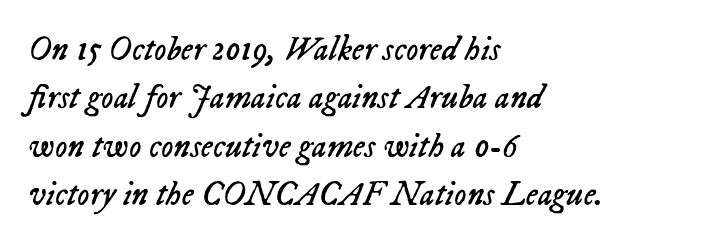
The font is comparable to plain body text, perhaps lighter. The rendering uses natural spacing where letterforms have individual widths. Vertical spacing — default. A student would call this left alignment; a typographer would say flush left, rag right.
